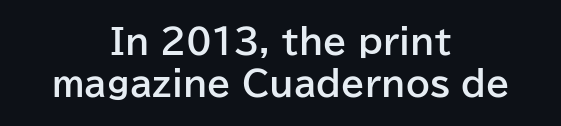
The image shows 34 px bold sans-serif type, upright; set centered, line spacing 1.24x, normal letter spacing, not underlined; low stroke contrast and a medium x-height.
